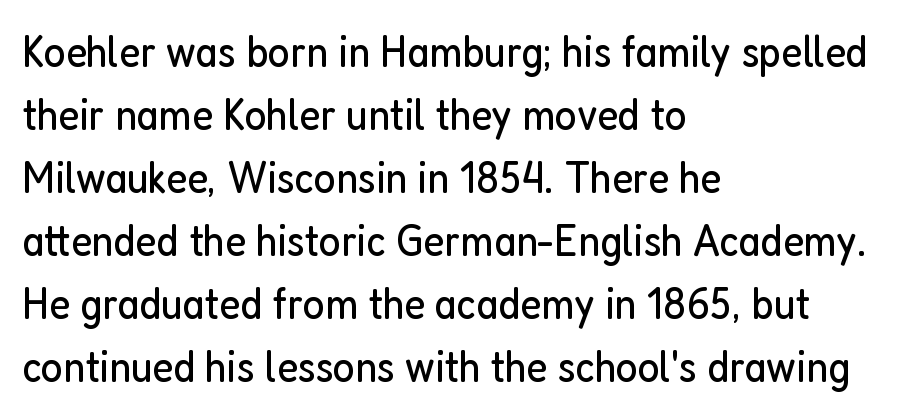
Do the characters align in a grid? No, the font is proportional. Words appear dense and cohesive because spacing is normal. Is the stroke heavy? The answer is a plain regular-or-lighter. This sample uses a sans-serif face. These lines are set flush left with a ragged right edge. The leading is moderate, giving the passage an even texture.
